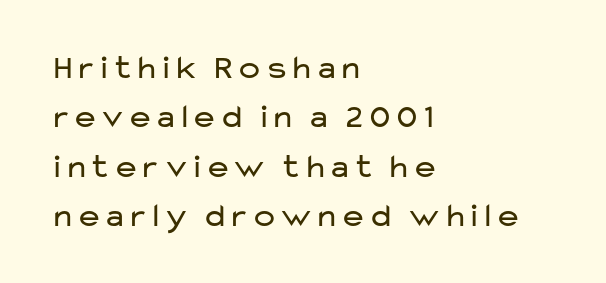
Q: Is the text bold? A: No.
Q: Is the text italic (slanted)? A: No, it is upright.
Q: Is the typeface a serif or a sans-serif typeface? A: Sans-serif.
Q: Is the text underlined? A: No.
Q: How is the paragraph aligned? A: Left-aligned.
Q: Is the spacing between letters normal or unusually wide? A: Normal.
Q: Is the spacing between lines tight, normal or loose? A: Normal.
Q: Width (condensed, normal, or wide)? A: Wide.
Q: Stroke contrast? A: Low.
Q: x-height? A: Medium.
Q: Monospaced? A: No.
